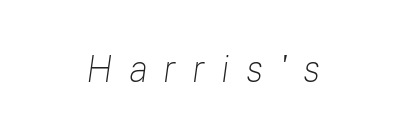
{"italic": "yes", "lean": "right", "slant_degrees": 8, "bold": "no", "weight": "light", "width": "normal", "stroke_contrast": "low", "x_height": "medium", "monospaced": "no", "underline": "no", "align": "center", "letter_spacing": "wide", "letter_spacing_em": 0.43, "glyph_px": 37}
